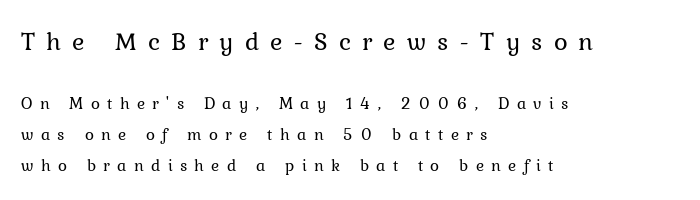
{"italic": "no", "bold": "no", "underline": "no", "align": "left", "line_spacing_ratio": 1.84, "letter_spacing": "wide", "letter_spacing_em": 0.43, "larger_block": "first", "size_ratio": 1.53, "glyph_px": 26}
